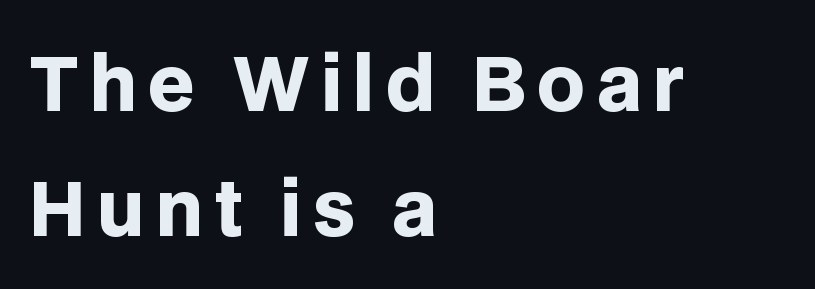
The image shows 74 px heavy sans-serif type, upright; set left-aligned, normal line spacing (1.69x), not underlined; low stroke contrast and a large x-height.
